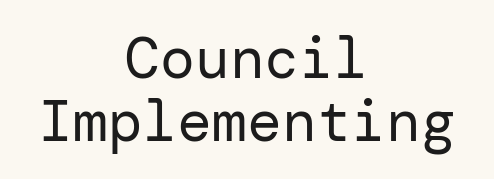
Q: Is the text bold? A: No.
Q: Is the text italic (slanted)? A: No, it is upright.
Q: Is the typeface a serif or a sans-serif typeface? A: Sans-serif.
Q: Is the text underlined? A: No.
Q: How is the paragraph aligned? A: Centered.
Q: Is the spacing between letters normal or unusually wide? A: Normal.
Q: Is the spacing between lines tight, normal or loose? A: Tight.
Q: Width (condensed, normal, or wide)? A: Normal.
Q: Stroke contrast? A: Low.
Q: x-height? A: Medium.
